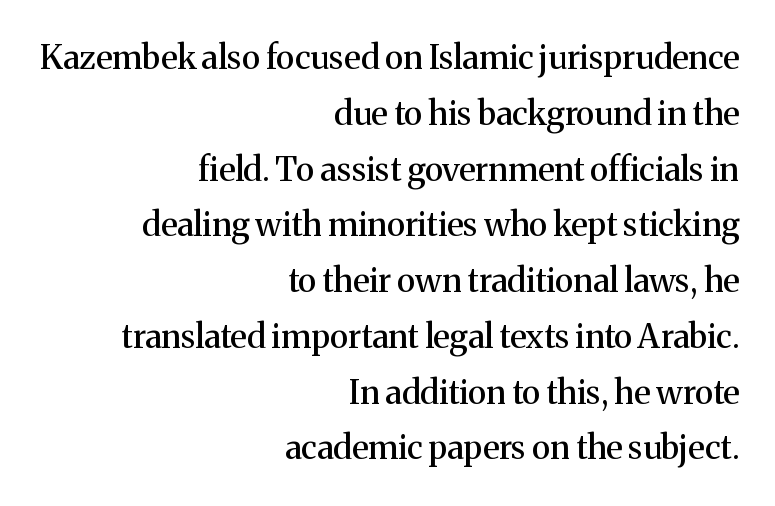
{"serif": "yes", "italic": "no", "width": "normal", "stroke_contrast": "medium", "x_height": "medium", "monospaced": "no", "underline": "no", "align": "right", "line_spacing": "normal", "line_spacing_ratio": 1.69, "letter_spacing": "normal", "letter_spacing_em": 0.0, "glyph_px": 33}
